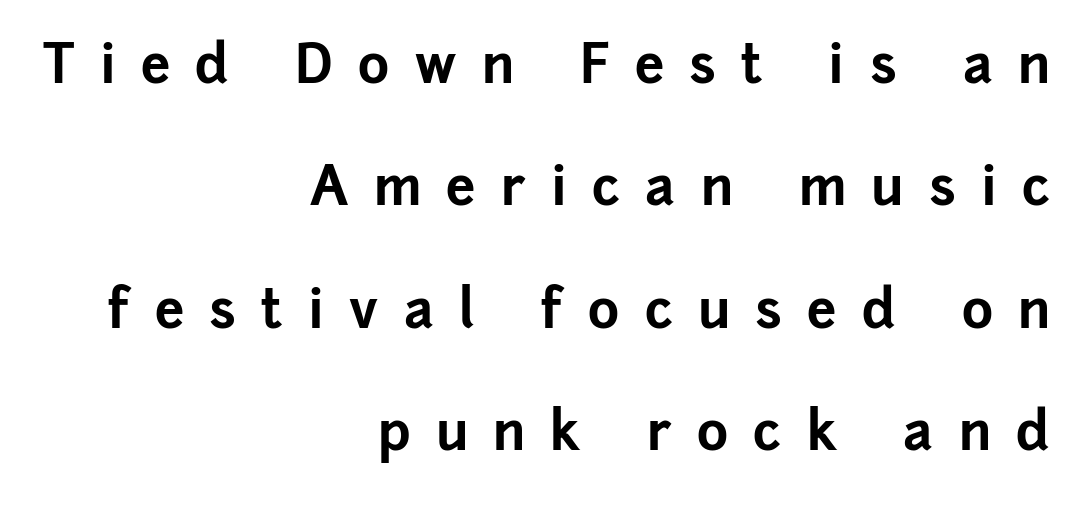
{"serif": "no", "italic": "no", "bold": "yes", "weight": "bold", "width": "normal", "stroke_contrast": "low", "x_height": "medium", "monospaced": "no", "underline": "no", "align": "right", "line_spacing": "loose", "line_spacing_ratio": 2.31, "letter_spacing": "wide", "letter_spacing_em": 0.48, "glyph_px": 53}
